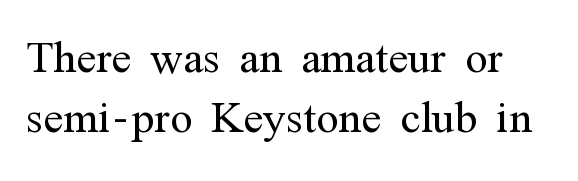
{"serif": "yes", "italic": "no", "bold": "no", "weight": "light", "width": "condensed", "stroke_contrast": "medium", "x_height": "medium", "monospaced": "no", "underline": "no", "line_spacing": "tight", "line_spacing_ratio": 1.02, "letter_spacing": "normal", "letter_spacing_em": 0.0, "glyph_px": 59}
